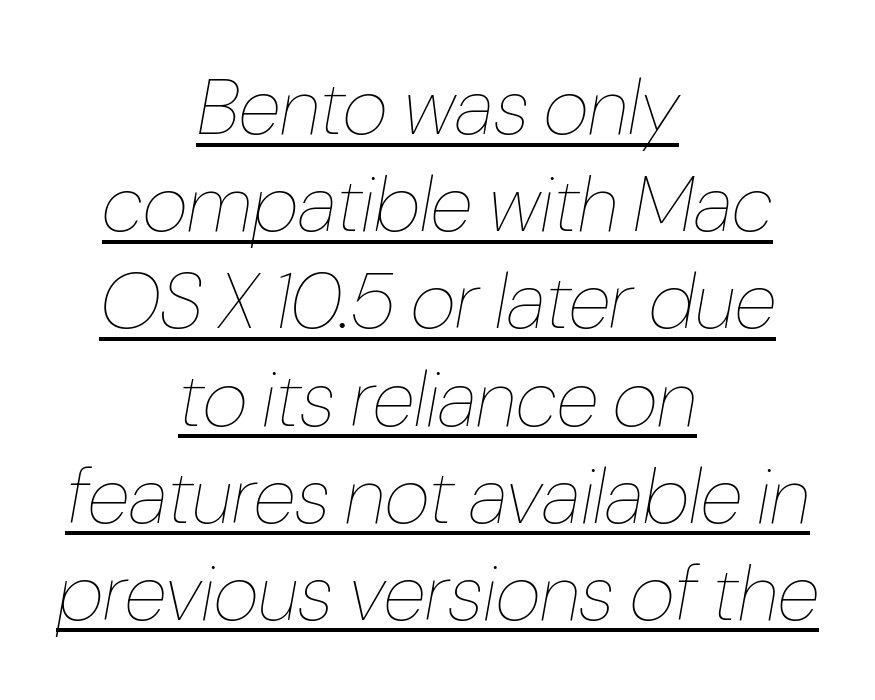
Q: Is the text bold? A: No.
Q: Is the text italic (slanted)? A: Yes, it leans right by about 10 degrees.
Q: Is the text underlined? A: Yes.
Q: How is the paragraph aligned? A: Centered.
Q: Is the spacing between letters normal or unusually wide? A: Normal.
Q: Width (condensed, normal, or wide)? A: Condensed.
Q: Stroke contrast? A: Low.
Q: x-height? A: Medium.
Q: Monospaced? A: No.
